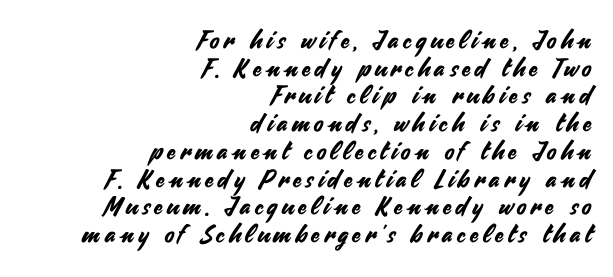
The image shows 25 px text type; set right-aligned, tight line spacing (1.11x), not underlined.
